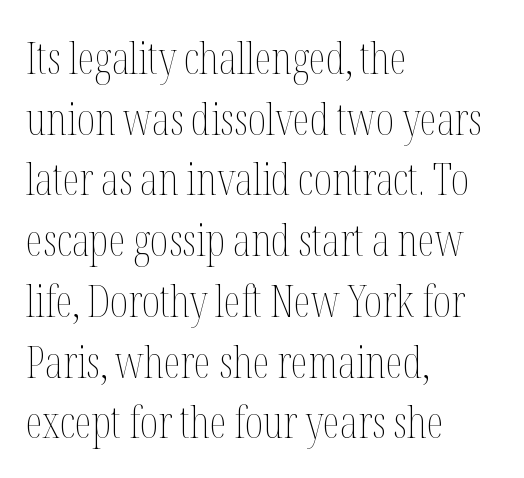
Q: Is the text bold? A: No.
Q: Is the text italic (slanted)? A: No, it is upright.
Q: Is the text underlined? A: No.
Q: How is the paragraph aligned? A: Left-aligned.
Q: Is the spacing between letters normal or unusually wide? A: Normal.
Q: Is the spacing between lines tight, normal or loose? A: Normal.
Q: Width (condensed, normal, or wide)? A: Condensed.
Q: Stroke contrast? A: Medium.
Q: x-height? A: Medium.
Q: Monospaced? A: No.
